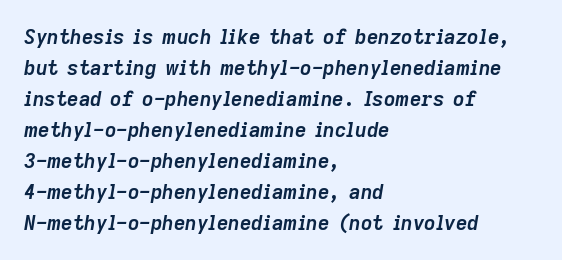
{"italic": "yes", "lean": "right", "slant_degrees": 9, "bold": "yes", "underline": "no", "align": "left", "line_spacing": "normal", "line_spacing_ratio": 1.55, "letter_spacing": "normal", "letter_spacing_em": 0.0, "glyph_px": 20}
